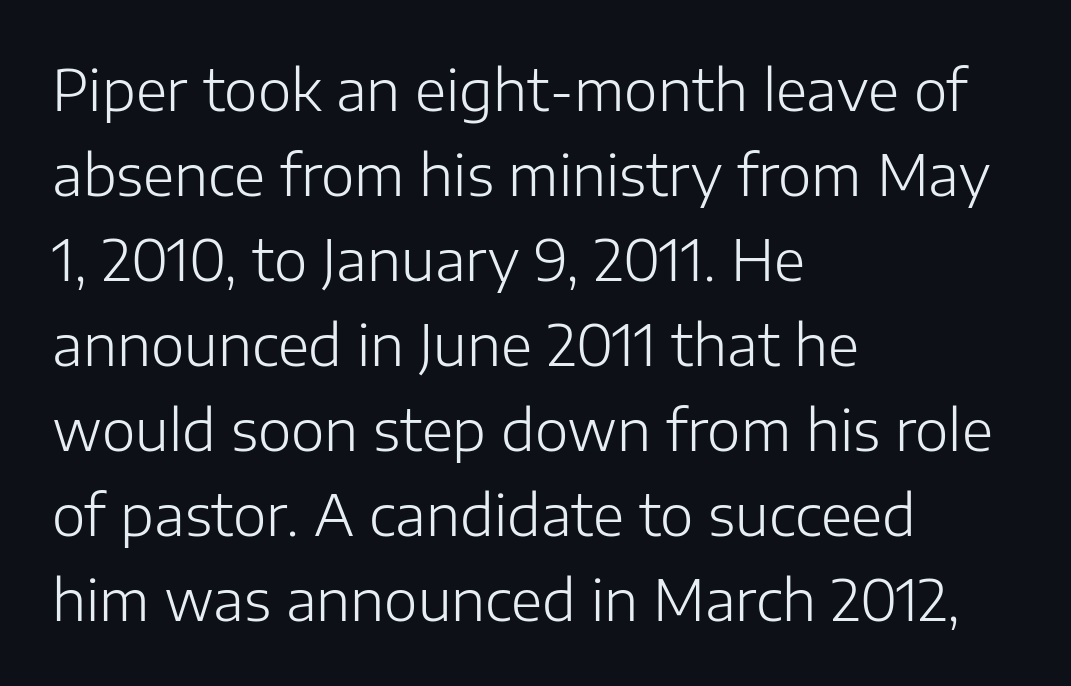
{"serif": "no", "italic": "no", "bold": "no", "weight": "light", "width": "normal", "stroke_contrast": "low", "x_height": "medium", "monospaced": "no", "underline": "no", "align": "left", "line_spacing": "normal", "line_spacing_ratio": 1.49, "letter_spacing": "normal", "letter_spacing_em": 0.0, "glyph_px": 57}
